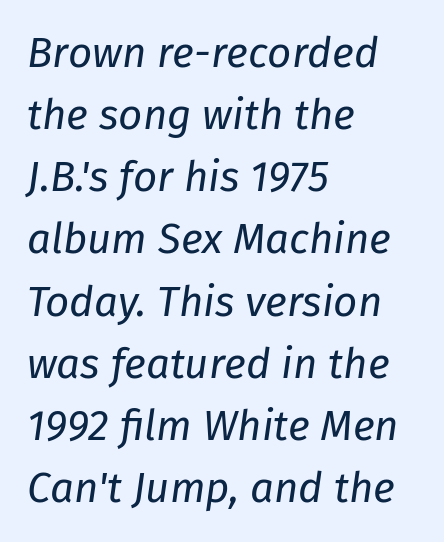
The whole block is typeset with a tilt. The cut favours lightness, reaching ordinary text weight at its darkest. Leading matches the norm, producing a regular column. The letters sit at their default tracking, neither squeezed nor spread.
